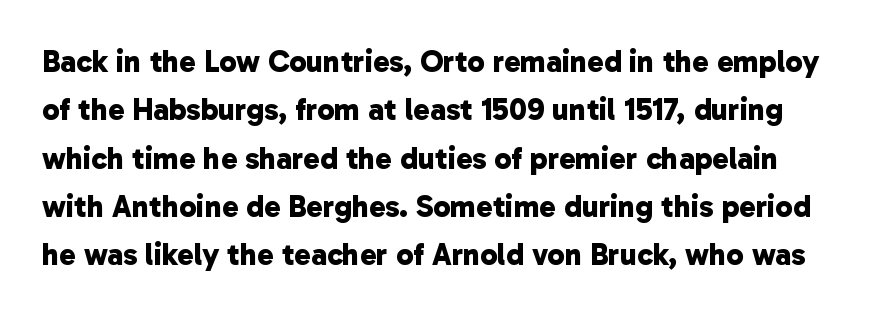
The image shows 31 px bold sans-serif type; set normal line spacing (1.56x), normal letter spacing, not underlined; low stroke contrast and a medium x-height.
